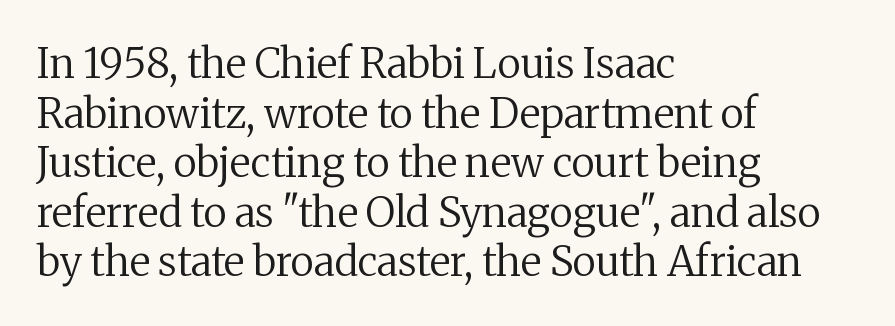
{"serif": "yes", "italic": "no", "bold": "no", "weight": "regular", "width": "normal", "stroke_contrast": "medium", "x_height": "medium", "monospaced": "no", "underline": "no", "align": "left", "line_spacing_ratio": 1.21, "letter_spacing": "normal", "letter_spacing_em": 0.0, "glyph_px": 41}
